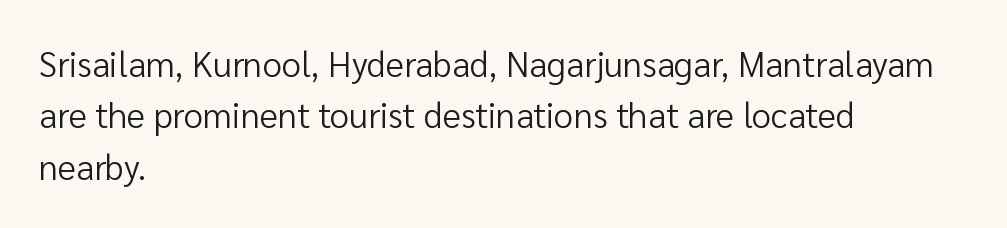
Type without underlining. Ink coverage per letter is moderate at most. Ascenders rise straight up at ninety degrees. Caption: multi-line text, flush left, ragged right. Nobody touched the tracking dial on this one. No feet cap the strokes, marking this as sans-serif type.
